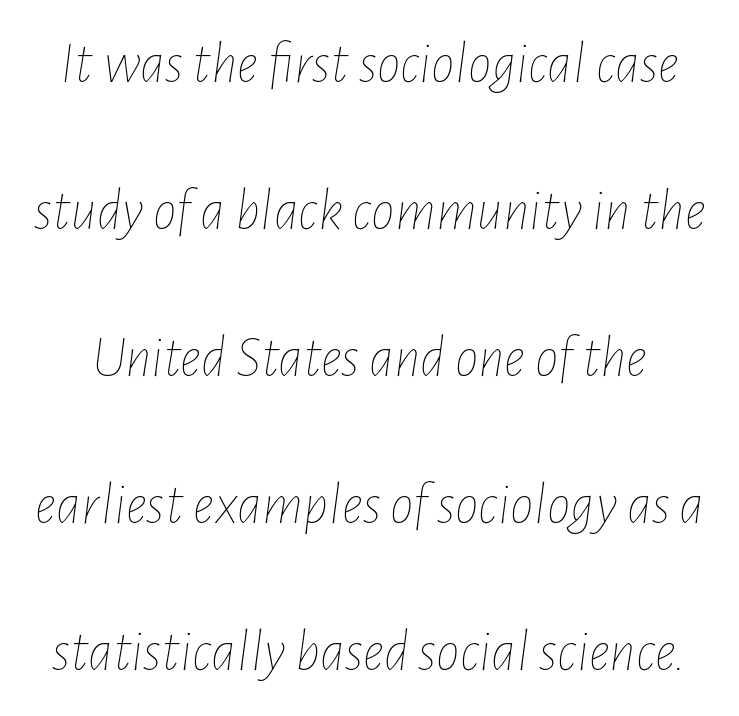
Each row of text sits above clean, open space. A typesetter would call this leading open, well beyond the default. The passage shown has conventional tracking throughout. The passage shown leans; its letterforms are oblique.
